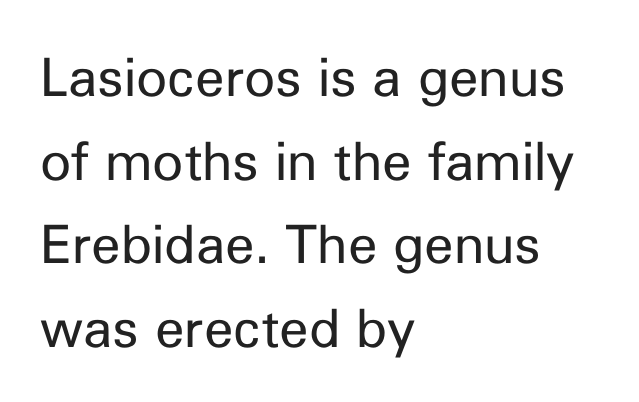
{"serif": "no", "italic": "no", "bold": "no", "weight": "regular", "width": "normal", "stroke_contrast": "low", "x_height": "medium", "monospaced": "no", "underline": "no", "align": "left", "line_spacing": "normal", "line_spacing_ratio": 1.58, "letter_spacing": "normal", "letter_spacing_em": 0.0, "glyph_px": 53}
